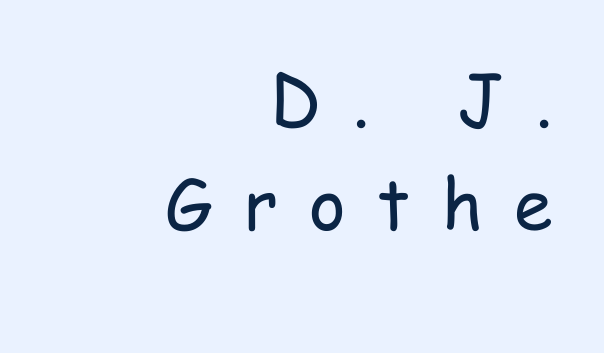
Q: Is the text bold? A: No.
Q: Is the text italic (slanted)? A: No, it is upright.
Q: Is the typeface a serif or a sans-serif typeface? A: Sans-serif.
Q: Is the text underlined? A: No.
Q: How is the paragraph aligned? A: Right-aligned.
Q: Is the spacing between letters normal or unusually wide? A: Unusually wide.
Q: Is the spacing between lines tight, normal or loose? A: Normal.
Q: Width (condensed, normal, or wide)? A: Condensed.
Q: Stroke contrast? A: Low.
Q: x-height? A: Medium.
Q: Monospaced? A: No.
